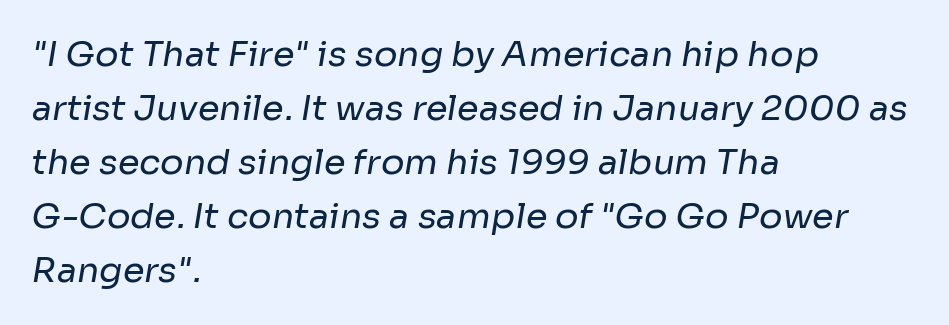
Q: Is the text bold? A: No.
Q: Is the typeface a serif or a sans-serif typeface? A: Sans-serif.
Q: Is the text underlined? A: No.
Q: How is the paragraph aligned? A: Left-aligned.
Q: Is the spacing between letters normal or unusually wide? A: Normal.
Q: Is the spacing between lines tight, normal or loose? A: Normal.
Q: Width (condensed, normal, or wide)? A: Normal.
Q: Stroke contrast? A: Low.
Q: x-height? A: Medium.
Q: Monospaced? A: No.
